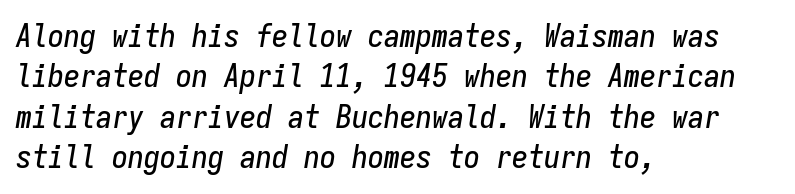
The image shows 32 px condensed type, italic (leaning right), monospaced; set left-aligned, normal line spacing (1.26x), normal letter spacing, not underlined; low stroke contrast and a medium x-height.
